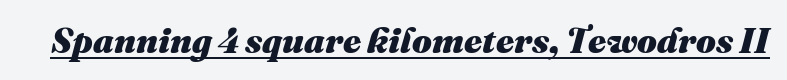
{"italic": "yes", "lean": "right", "slant_degrees": 16, "bold": "yes", "weight": "heavy", "width": "normal", "stroke_contrast": "medium", "x_height": "medium", "monospaced": "no", "underline": "yes", "letter_spacing": "normal", "letter_spacing_em": 0.0, "glyph_px": 35}
